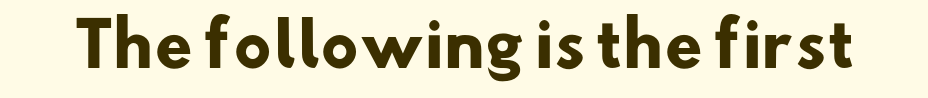
Any mark beneath the type? The region is blank. The rendering uses a bold face; every stroke is thick and dark. Honestly, the letter spacing is just normal — you wouldn't notice it. The rendering shows plain stroke endings on the letterforms — a sans-serif design. Think of a printed novel: that variable character pitch is what you see here.
